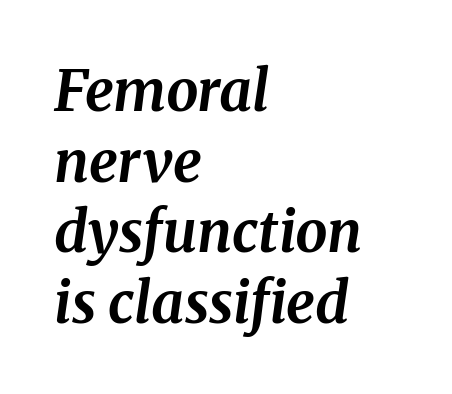
The image shows 57 px bold serif type, italic (leaning right); set left-aligned, line spacing 1.24x, normal letter spacing, not underlined; medium stroke contrast and a medium x-height.
